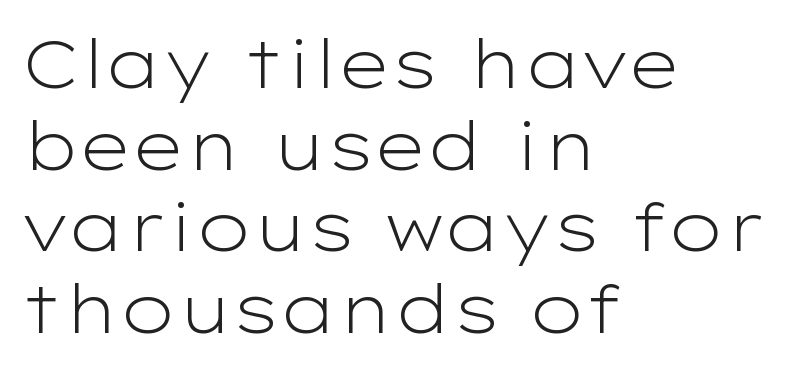
The image shows 67 px light, wide sans-serif type, upright; set left-aligned, line spacing 1.22x, normal letter spacing, not underlined; low stroke contrast and a medium x-height.
